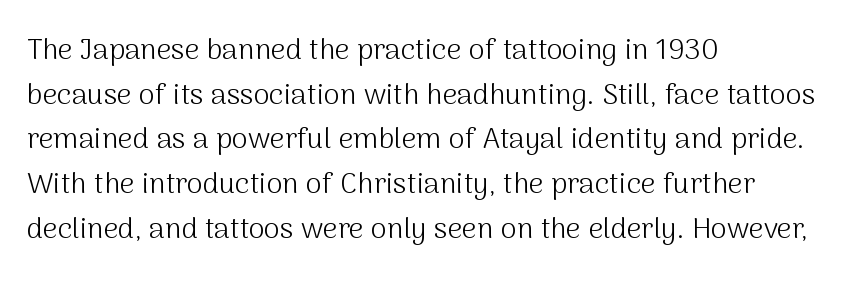
Q: Is the text bold? A: No.
Q: Is the text italic (slanted)? A: No, it is upright.
Q: Is the typeface a serif or a sans-serif typeface? A: Sans-serif.
Q: Is the text underlined? A: No.
Q: How is the paragraph aligned? A: Left-aligned.
Q: Is the spacing between letters normal or unusually wide? A: Normal.
Q: Is the spacing between lines tight, normal or loose? A: Normal.
Q: Width (condensed, normal, or wide)? A: Normal.
Q: Stroke contrast? A: Medium.
Q: x-height? A: Medium.
Q: Monospaced? A: No.
